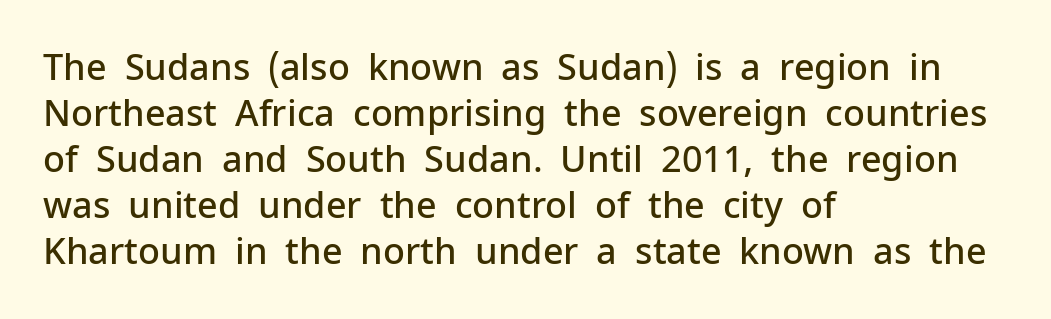
{"serif": "no", "italic": "no", "bold": "semi", "weight": "semibold", "width": "normal", "stroke_contrast": "low", "x_height": "medium", "monospaced": "no", "underline": "no", "align": "left", "line_spacing": "normal", "line_spacing_ratio": 1.28, "letter_spacing": "normal", "letter_spacing_em": 0.0, "glyph_px": 36}
